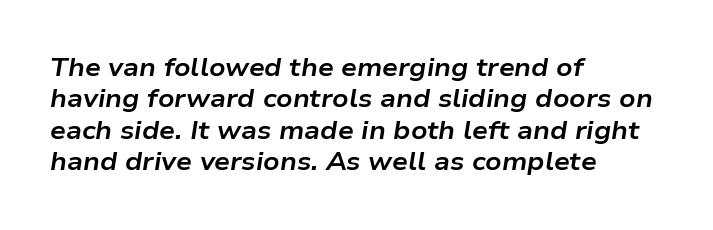
The image shows 25 px bold type, italic (leaning right); set left-aligned, normal line spacing (1.26x), normal letter spacing, not underlined.
